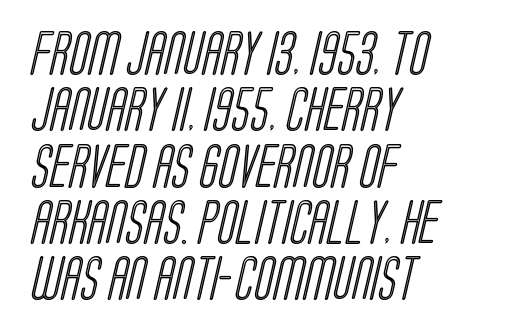
Q: Is the text underlined? A: No.
Q: How is the paragraph aligned? A: Left-aligned.
Q: Is the spacing between letters normal or unusually wide? A: Normal.
Q: Is the spacing between lines tight, normal or loose? A: Normal.
Q: Width (condensed, normal, or wide)? A: Condensed.
Q: x-height? A: Large.
Q: Monospaced? A: No.
